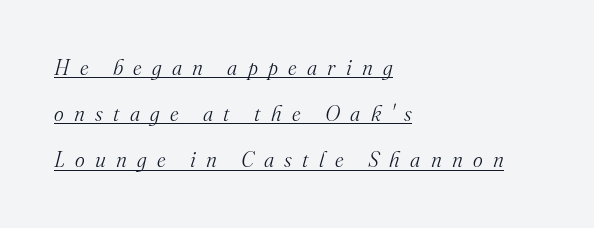
The text carries the slant typical of an italic or oblique font. Short note: letters widely spaced. No chunkiness to these letters — they're not bold. The face used here appears with an underline applied.
